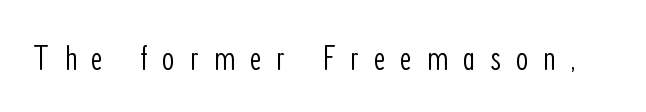
The image shows 37 px light, condensed sans-serif type, upright; set unusually wide letter spacing (+0.39 em), not underlined; low stroke contrast and a medium x-height.
